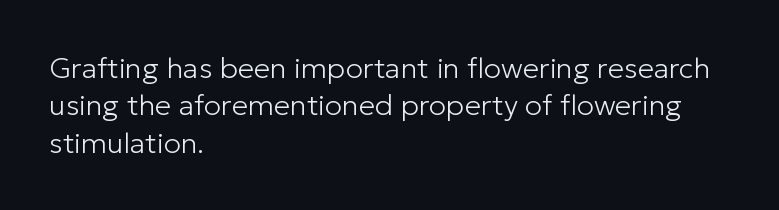
The type is set solid horizontally, with unmodified tracking. Check where the strokes stop: nothing finishes them off — pure sans. Looks like regular typesetting: each glyph gets only the width it needs. The area under the type is left untouched.
